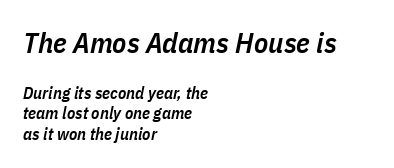
{"italic": "yes", "lean": "right", "slant_degrees": 11, "bold": "semi", "weight": "semibold", "width": "condensed", "stroke_contrast": "low", "x_height": "medium", "monospaced": "no", "underline": "no", "align": "left", "line_spacing_ratio": 1.2, "letter_spacing": "normal", "letter_spacing_em": 0.0, "larger_block": "first", "size_ratio": 1.71, "glyph_px": 29}
